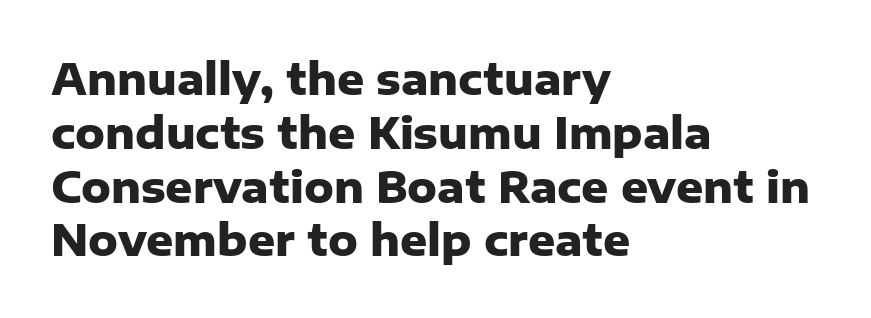
The image shows 42 px heavy sans-serif type, upright; set left-aligned, normal line spacing (1.28x), normal letter spacing, not underlined; low stroke contrast and a medium x-height.
